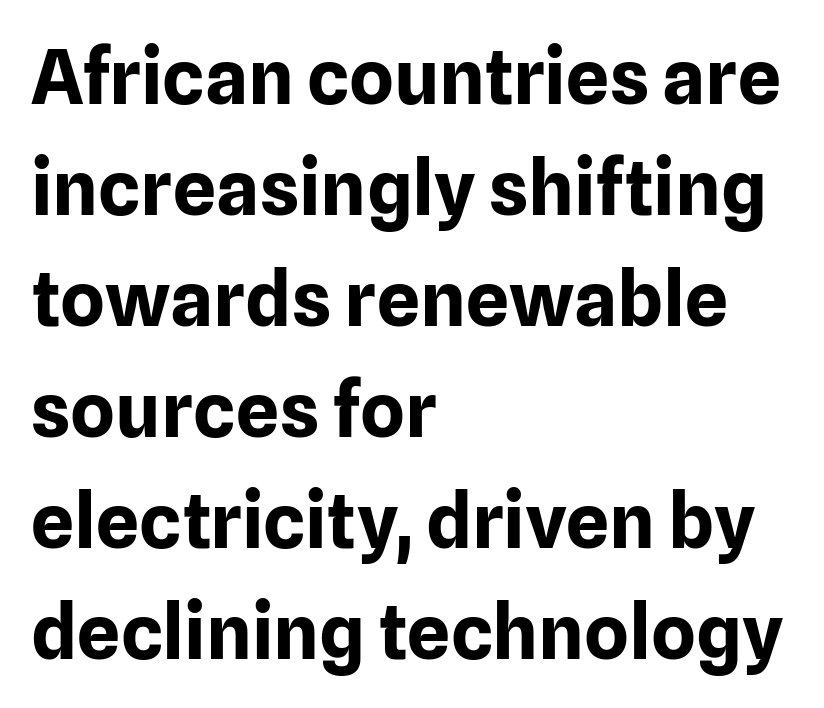
Q: Is the text bold? A: Yes.
Q: Is the text italic (slanted)? A: No, it is upright.
Q: Is the typeface a serif or a sans-serif typeface? A: Sans-serif.
Q: Is the text underlined? A: No.
Q: How is the paragraph aligned? A: Left-aligned.
Q: Is the spacing between letters normal or unusually wide? A: Normal.
Q: Is the spacing between lines tight, normal or loose? A: Normal.
Q: Width (condensed, normal, or wide)? A: Normal.
Q: Stroke contrast? A: Low.
Q: x-height? A: Medium.
Q: Monospaced? A: No.
